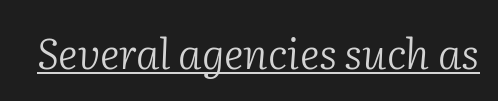
The image shows 42 px light serif type, italic (leaning right); set normal letter spacing, underlined; low stroke contrast and a medium x-height.
